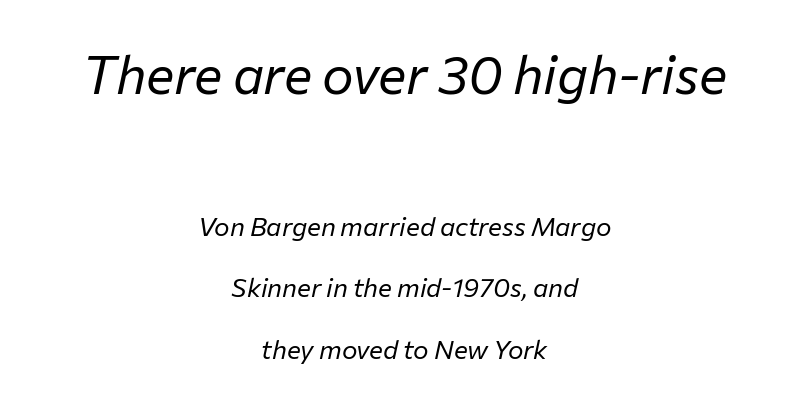
The image shows 53 px regular-weight type, italic (leaning right); set centered, loose line spacing (2.38x), normal letter spacing, not underlined; the first (top) block is 2.04x larger; low stroke contrast and a medium x-height.
